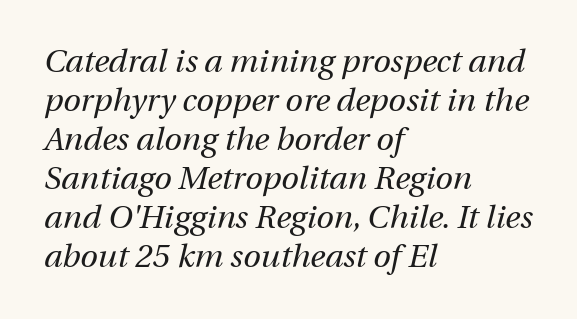
The image shows 32 px regular-weight type, italic (leaning right); set left-aligned, line spacing 1.22x, normal letter spacing, not underlined; medium stroke contrast and a medium x-height.
